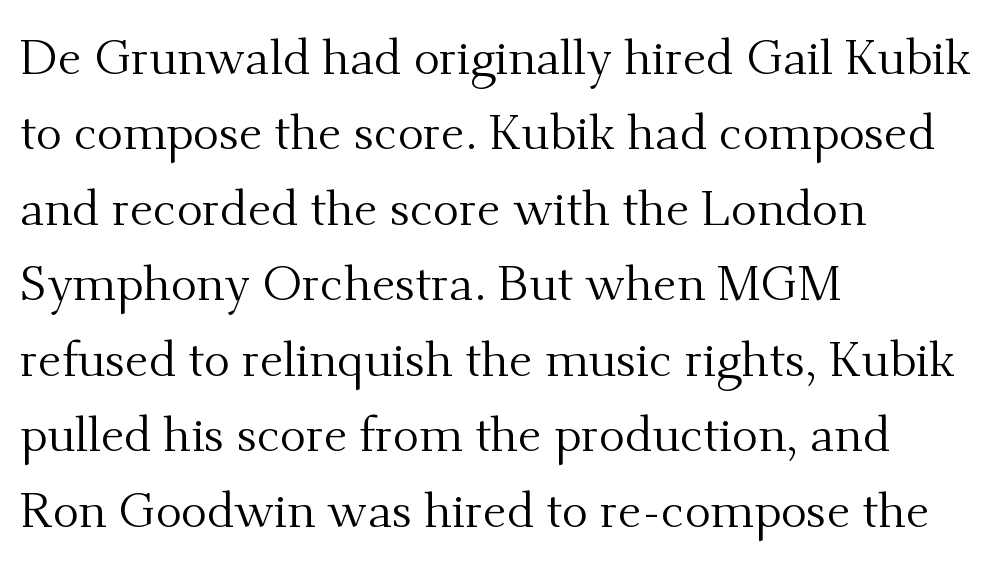
Q: Is the text bold? A: No.
Q: Is the text italic (slanted)? A: No, it is upright.
Q: Is the typeface a serif or a sans-serif typeface? A: Serif.
Q: Is the text underlined? A: No.
Q: How is the paragraph aligned? A: Left-aligned.
Q: Is the spacing between letters normal or unusually wide? A: Normal.
Q: Is the spacing between lines tight, normal or loose? A: Normal.
Q: Width (condensed, normal, or wide)? A: Normal.
Q: Stroke contrast? A: Medium.
Q: x-height? A: Small.
Q: Monospaced? A: No.
